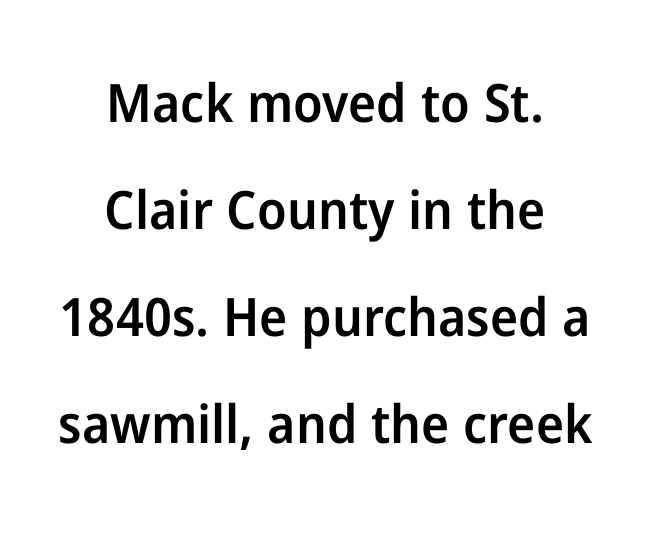
The block of text is sparse from top to bottom, with ample space between rows. Proportional: the letters do not fall into vertical columns. Between one letter and the next there's only the usual sliver of space. These lines were composed using upright roman letters. The setting favours the middle, as headings and verse often do. A fair bit of extra ink — the face is semibold, not bold.
